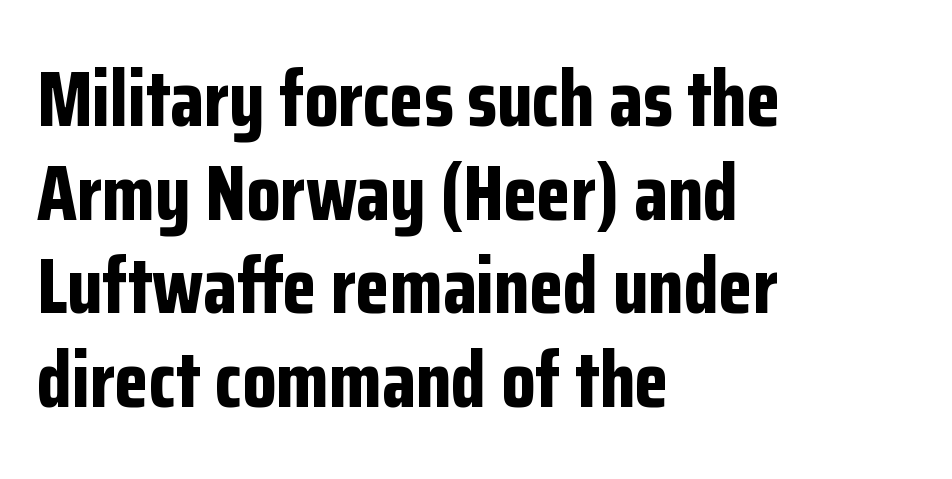
Bare-footed words on every line. This sample uses an upright cut, with every glyph sitting square on the baseline. Proportional: the letters do not fall into vertical columns. Which margin do the lines hug? The left one — the right edge is uneven. The letters are bold, with thick, heavy strokes. I'd call this a sans setting — the letters go barefoot.
